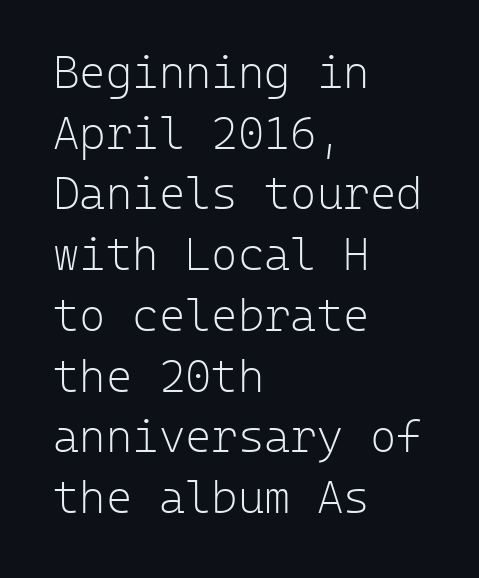
Q: Is the text bold? A: No.
Q: Is the text italic (slanted)? A: No, it is upright.
Q: Is the typeface a serif or a sans-serif typeface? A: Sans-serif.
Q: Is the text underlined? A: No.
Q: How is the paragraph aligned? A: Left-aligned.
Q: Is the spacing between letters normal or unusually wide? A: Normal.
Q: Is the spacing between lines tight, normal or loose? A: Normal.
Q: Width (condensed, normal, or wide)? A: Normal.
Q: Stroke contrast? A: Low.
Q: x-height? A: Medium.
Q: Monospaced? A: Yes.
